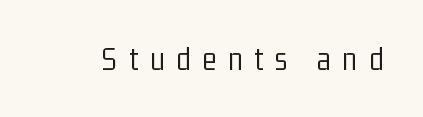
{"serif": "no", "italic": "no", "bold": "no", "weight": "light", "width": "condensed", "stroke_contrast": "low", "x_height": "medium", "monospaced": "no", "underline": "no", "letter_spacing": "wide", "letter_spacing_em": 0.36, "glyph_px": 33}
